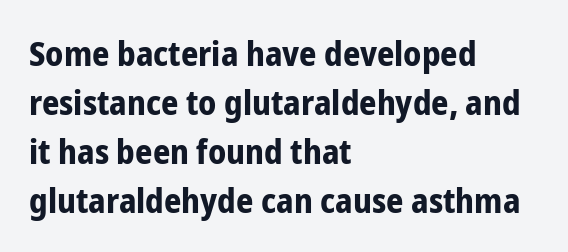
The glyphs have the mass of a bold cut. The letters stand straight up with perfectly vertical stems. You could not count columns in this text — the font is proportionally spaced. Quick note: interline space is typical. Glance below the letters and you will spot only blank space.
